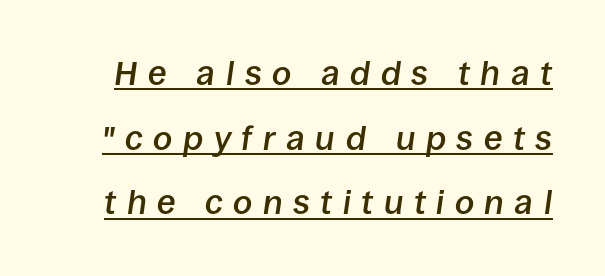
Q: Is the text bold? A: Semi-bold.
Q: Is the text italic (slanted)? A: Yes, it leans right by about 8 degrees.
Q: Is the text underlined? A: Yes.
Q: Is the spacing between letters normal or unusually wide? A: Unusually wide.
Q: Is the spacing between lines tight, normal or loose? A: Loose.
Q: Width (condensed, normal, or wide)? A: Normal.
Q: Stroke contrast? A: Low.
Q: x-height? A: Large.
Q: Monospaced? A: No.
